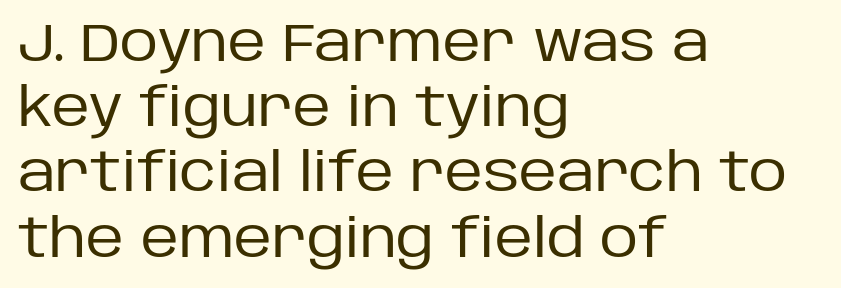
{"serif": "no", "italic": "no", "bold": "no", "weight": "regular", "width": "normal", "stroke_contrast": "low", "x_height": "large", "monospaced": "no", "underline": "no", "align": "left", "line_spacing_ratio": 1.23, "letter_spacing": "normal", "letter_spacing_em": 0.0, "glyph_px": 53}
